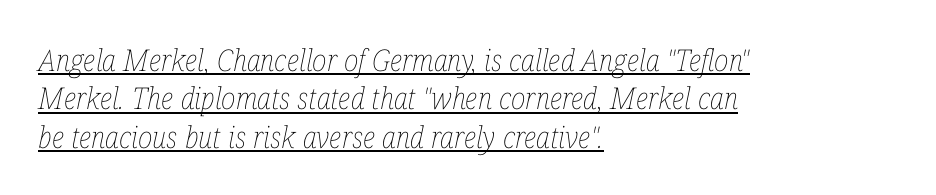
Is this a fixed-width face? No — the glyphs have proportional, varying widths. Each stroke keeps to a modest, everyday thickness or less. A baseline rule has been typeset under these characters. Characters follow at the spacing the type designer built in.
